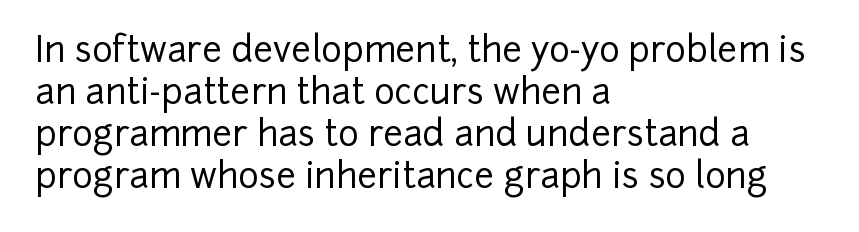
Q: Is the text italic (slanted)? A: No, it is upright.
Q: Is the typeface a serif or a sans-serif typeface? A: Sans-serif.
Q: Is the text underlined? A: No.
Q: How is the paragraph aligned? A: Left-aligned.
Q: Is the spacing between letters normal or unusually wide? A: Normal.
Q: Width (condensed, normal, or wide)? A: Normal.
Q: Stroke contrast? A: Low.
Q: x-height? A: Medium.
Q: Monospaced? A: No.
